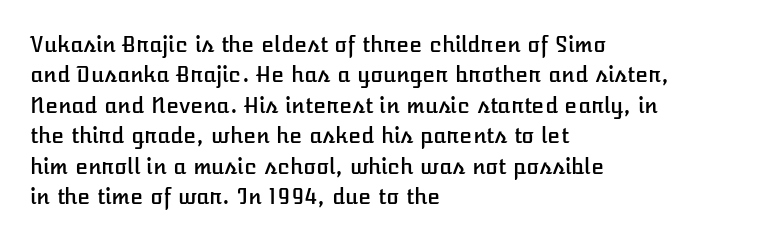
Q: Is the text italic (slanted)? A: No, it is upright.
Q: Is the text underlined? A: No.
Q: How is the paragraph aligned? A: Left-aligned.
Q: Is the spacing between letters normal or unusually wide? A: Normal.
Q: Is the spacing between lines tight, normal or loose? A: Normal.
